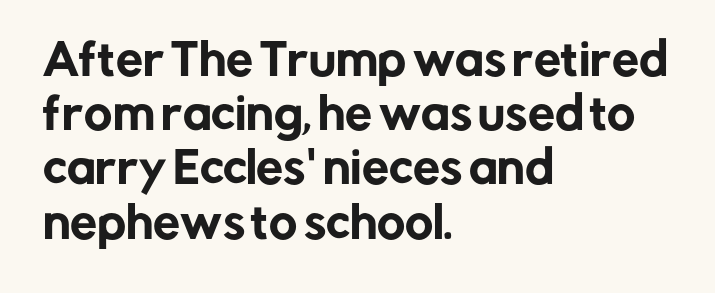
{"serif": "no", "italic": "no", "width": "normal", "stroke_contrast": "low", "x_height": "medium", "monospaced": "no", "underline": "no", "align": "left", "line_spacing": "normal", "line_spacing_ratio": 1.26, "letter_spacing": "normal", "letter_spacing_em": 0.0, "glyph_px": 43}
